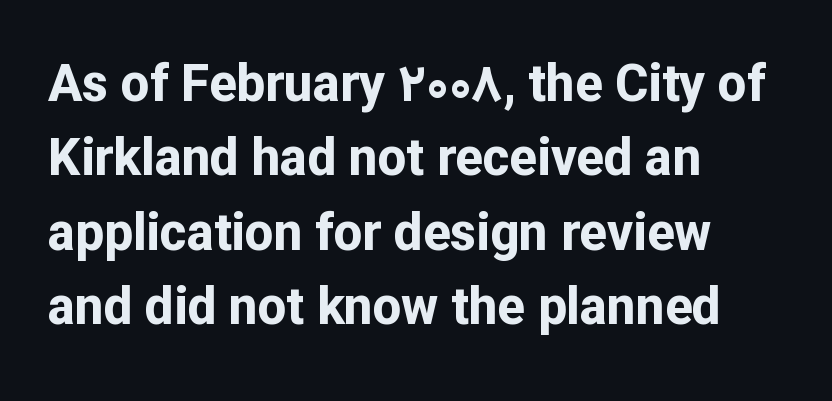
{"serif": "no", "italic": "no", "bold": "yes", "weight": "bold", "width": "normal", "stroke_contrast": "low", "x_height": "medium", "monospaced": "no", "underline": "no", "align": "left", "line_spacing": "normal", "line_spacing_ratio": 1.46, "letter_spacing": "normal", "letter_spacing_em": 0.0, "glyph_px": 51}
